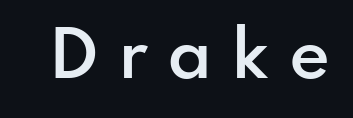
The rendering uses natural spacing where letterforms have individual widths. This rendering features lettering with no underline. A semibold gives these letters moderate extra thickness, short of bold. Compared with typical body copy, the letter spacing here is much looser. Check where the strokes stop: nothing finishes them off — pure sans.
